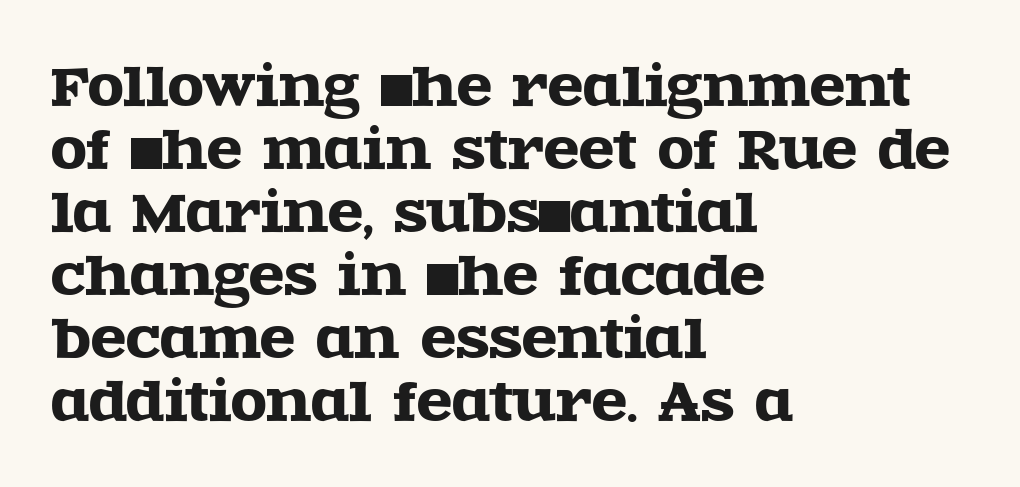
Q: Is the text italic (slanted)? A: No, it is upright.
Q: Is the typeface a serif or a sans-serif typeface? A: Serif.
Q: Is the text underlined? A: No.
Q: How is the paragraph aligned? A: Left-aligned.
Q: Is the spacing between letters normal or unusually wide? A: Normal.
Q: Width (condensed, normal, or wide)? A: Wide.
Q: x-height? A: Large.
Q: Monospaced? A: No.
